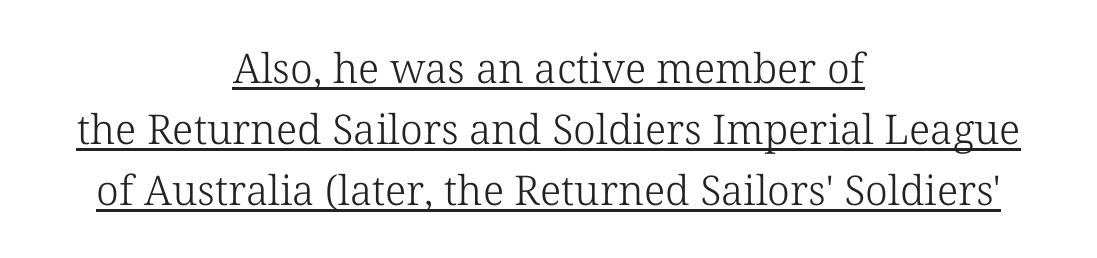
Q: Is the text bold? A: No.
Q: Is the text italic (slanted)? A: No, it is upright.
Q: Is the typeface a serif or a sans-serif typeface? A: Serif.
Q: Is the text underlined? A: Yes.
Q: How is the paragraph aligned? A: Centered.
Q: Is the spacing between letters normal or unusually wide? A: Normal.
Q: Is the spacing between lines tight, normal or loose? A: Normal.
Q: Width (condensed, normal, or wide)? A: Normal.
Q: Stroke contrast? A: Low.
Q: x-height? A: Medium.
Q: Monospaced? A: No.
